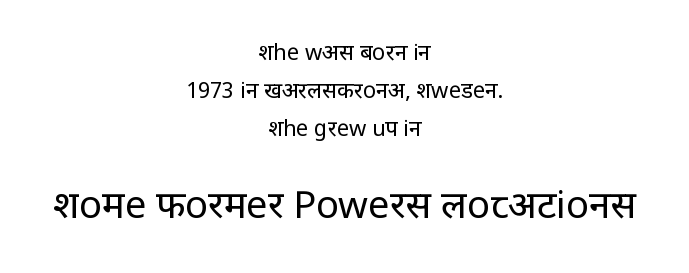
The image shows 38 px regular-weight sans-serif type, upright; set centered, line spacing 1.72x, normal letter spacing, not underlined; the second (bottom) block is 1.73x larger; low stroke contrast and a large x-height.
